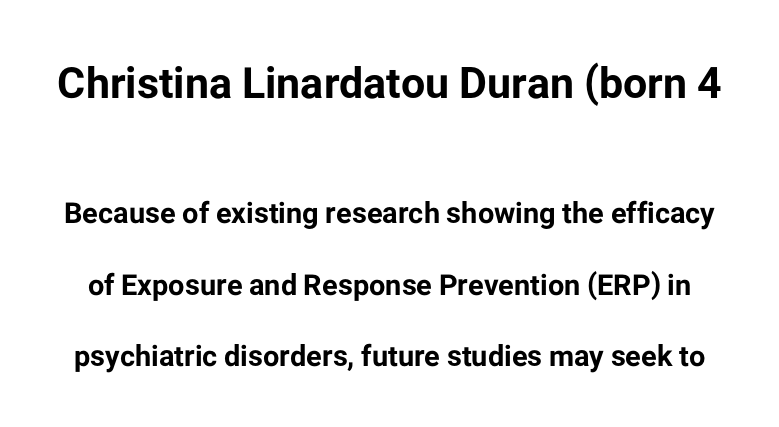
The image shows 43 px bold sans-serif type, upright; set loose line spacing (2.46x), normal letter spacing, not underlined; the first (top) block is 1.48x larger; low stroke contrast and a medium x-height.
